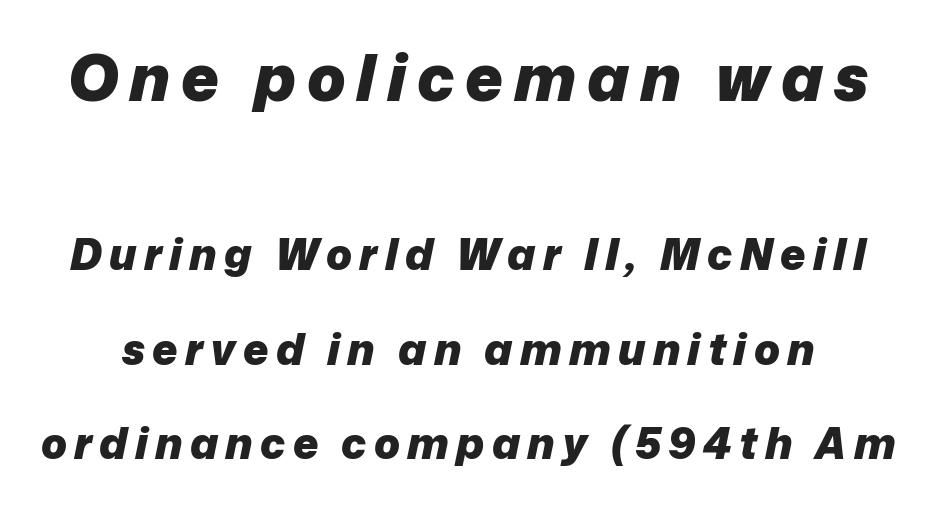
This sample uses an oblique cut, with every glyph tilted off the vertical. Unmarked baselines from the first word to the last. Each letter keeps its own natural width here, so spacing adapts to shape. You'd pick this weight for a headline — it's a proper bold. One glance says open: line gaps are wider than usual.
